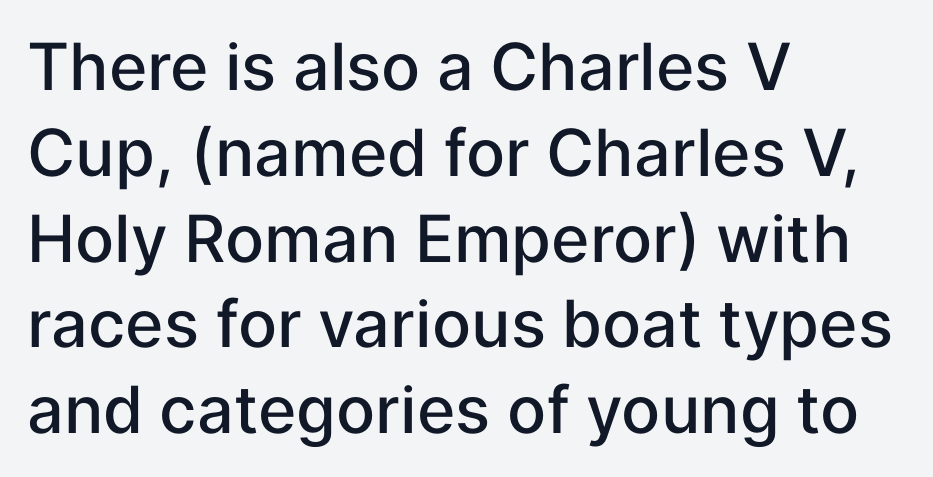
The image shows 65 px semibold sans-serif type, upright; set left-aligned, normal line spacing (1.32x), normal letter spacing, not underlined; low stroke contrast and a medium x-height.
